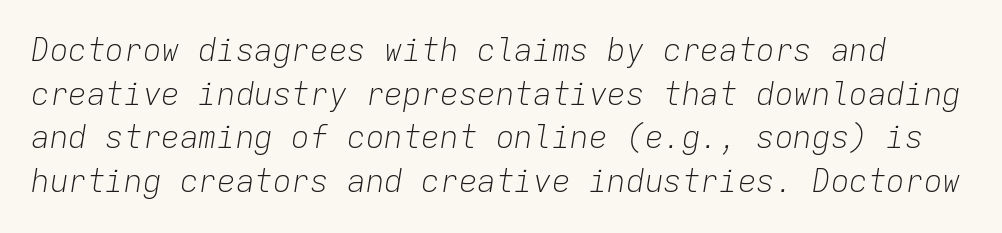
{"italic": "yes", "lean": "right", "slant_degrees": 9, "bold": "no", "weight": "light", "width": "normal", "stroke_contrast": "low", "x_height": "medium", "monospaced": "yes", "underline": "no", "line_spacing": "normal", "line_spacing_ratio": 1.41, "letter_spacing": "normal", "letter_spacing_em": 0.0, "glyph_px": 31}
